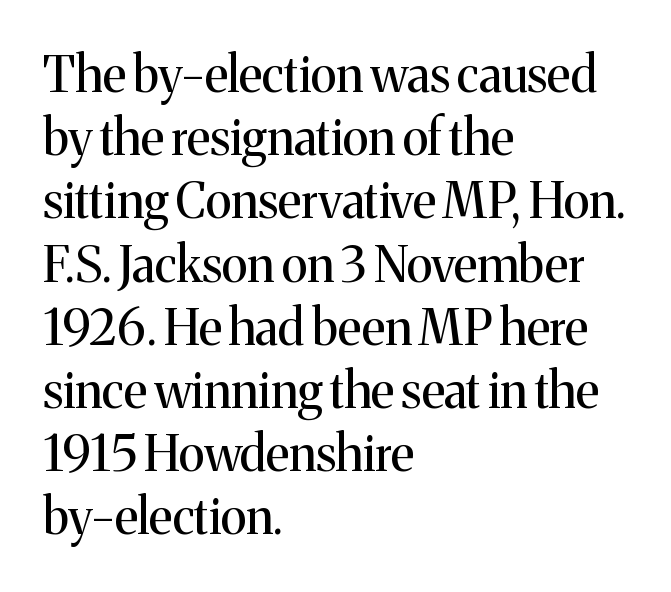
Q: Is the text bold? A: No.
Q: Is the text italic (slanted)? A: No, it is upright.
Q: Is the typeface a serif or a sans-serif typeface? A: Serif.
Q: Is the text underlined? A: No.
Q: How is the paragraph aligned? A: Left-aligned.
Q: Is the spacing between letters normal or unusually wide? A: Normal.
Q: Is the spacing between lines tight, normal or loose? A: Normal.
Q: Width (condensed, normal, or wide)? A: Normal.
Q: Stroke contrast? A: Medium.
Q: x-height? A: Medium.
Q: Monospaced? A: No.
